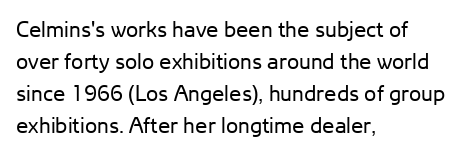
The image shows 22 px text type, upright; set left-aligned, normal line spacing (1.45x), normal letter spacing, not underlined.
